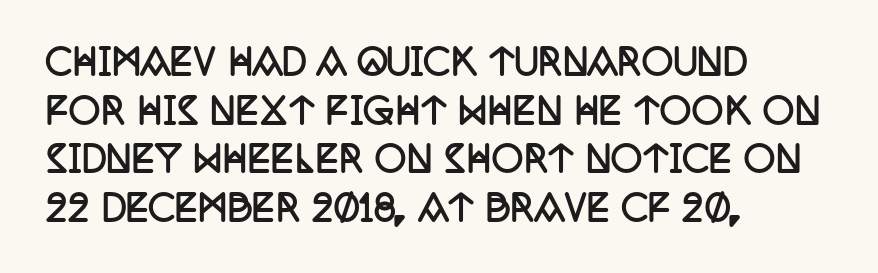
{"serif": "yes", "italic": "no", "bold": "yes", "weight": "semibold", "width": "condensed", "stroke_contrast": "low", "x_height": "large", "monospaced": "no", "underline": "no", "align": "left", "line_spacing": "normal", "line_spacing_ratio": 1.39, "letter_spacing": "normal", "letter_spacing_em": 0.0, "glyph_px": 35}
